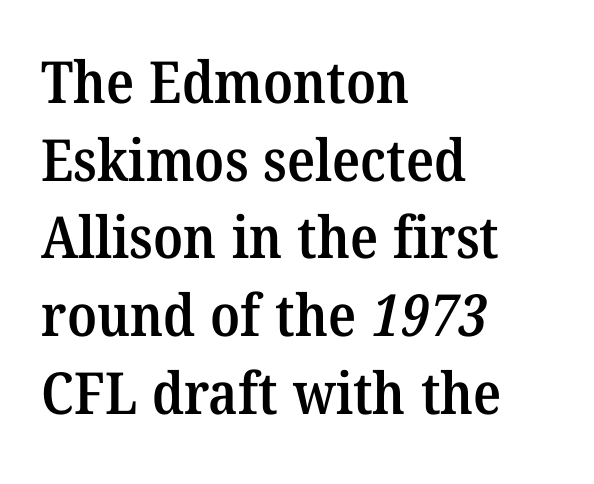
Caption: standard tracking, unaltered. The passage is arranged the way most books set body copy — flush left. Examine the stroke ends and you'll spot serifs. The passage shown is semibold, sitting just below true bold. Here the designer chose a conventional face with non-uniform glyph widths. Reading down the column, the eye jumps a familiar distance to each next line.
